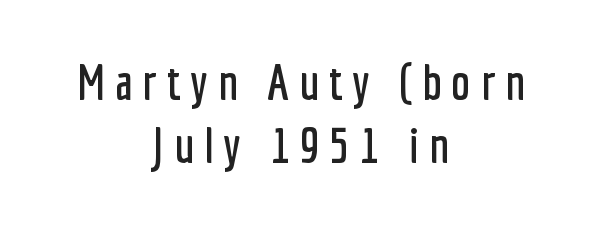
Q: Is the text italic (slanted)? A: No, it is upright.
Q: Is the typeface a serif or a sans-serif typeface? A: Sans-serif.
Q: Is the text underlined? A: No.
Q: How is the paragraph aligned? A: Centered.
Q: Is the spacing between letters normal or unusually wide? A: Unusually wide.
Q: Is the spacing between lines tight, normal or loose? A: Normal.
Q: Width (condensed, normal, or wide)? A: Condensed.
Q: Stroke contrast? A: Low.
Q: x-height? A: Medium.
Q: Monospaced? A: No.
